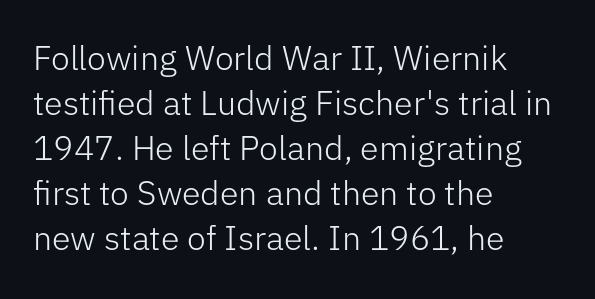
Q: Is the text bold? A: No.
Q: Is the text italic (slanted)? A: No, it is upright.
Q: Is the typeface a serif or a sans-serif typeface? A: Sans-serif.
Q: Is the text underlined? A: No.
Q: How is the paragraph aligned? A: Left-aligned.
Q: Is the spacing between letters normal or unusually wide? A: Normal.
Q: Is the spacing between lines tight, normal or loose? A: Normal.
Q: Width (condensed, normal, or wide)? A: Normal.
Q: Stroke contrast? A: Low.
Q: x-height? A: Medium.
Q: Monospaced? A: No.
